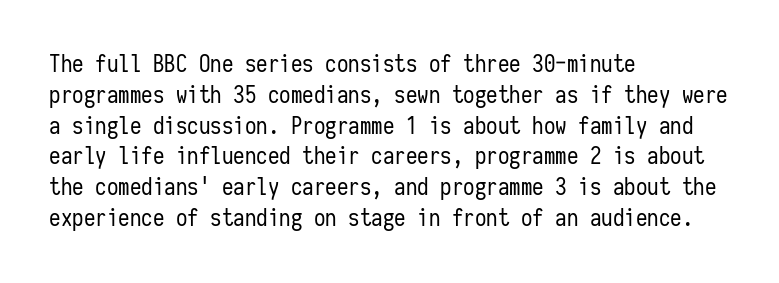
{"italic": "no", "bold": "no", "underline": "no", "align": "left", "line_spacing": "normal", "line_spacing_ratio": 1.34, "letter_spacing": "normal", "letter_spacing_em": 0.0, "glyph_px": 23}
